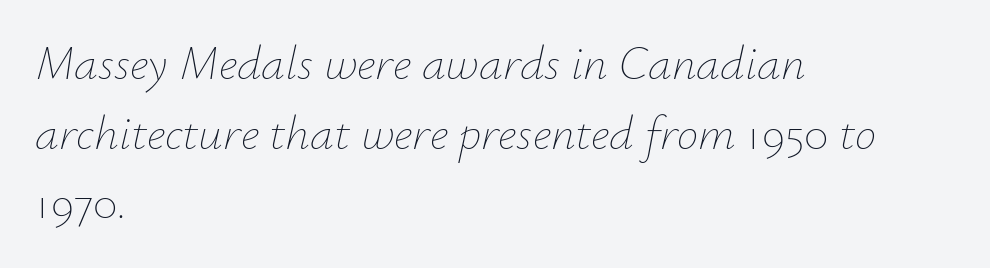
{"italic": "yes", "lean": "right", "slant_degrees": 12, "bold": "no", "weight": "thin", "width": "normal", "stroke_contrast": "low", "x_height": "small", "monospaced": "no", "underline": "no", "align": "left", "line_spacing": "normal", "line_spacing_ratio": 1.45, "letter_spacing": "normal", "letter_spacing_em": 0.0, "glyph_px": 48}
